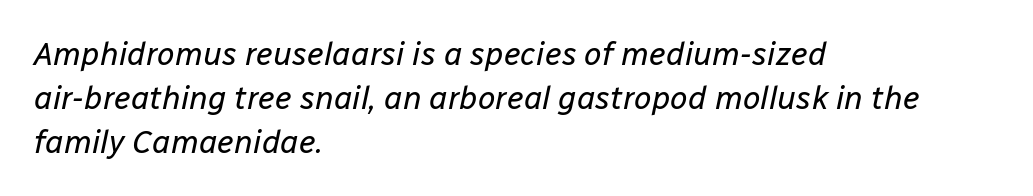
{"italic": "yes", "lean": "right", "slant_degrees": 12, "bold": "no", "weight": "regular", "width": "normal", "stroke_contrast": "low", "x_height": "medium", "monospaced": "no", "underline": "no", "align": "left", "line_spacing": "normal", "line_spacing_ratio": 1.37, "letter_spacing": "normal", "letter_spacing_em": 0.0, "glyph_px": 32}
